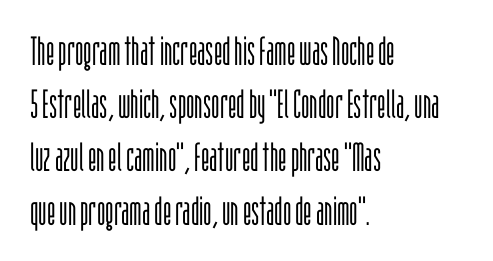
Q: Is the text bold? A: No.
Q: Is the text italic (slanted)? A: No, it is upright.
Q: Is the typeface a serif or a sans-serif typeface? A: Sans-serif.
Q: Is the text underlined? A: No.
Q: How is the paragraph aligned? A: Left-aligned.
Q: Is the spacing between letters normal or unusually wide? A: Normal.
Q: Is the spacing between lines tight, normal or loose? A: Normal.
Q: Width (condensed, normal, or wide)? A: Condensed.
Q: Stroke contrast? A: Low.
Q: x-height? A: Large.
Q: Monospaced? A: No.
